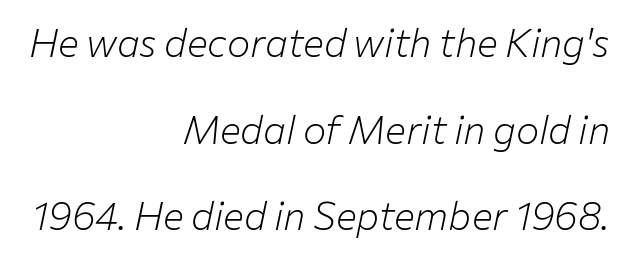
Q: Is the text bold? A: No.
Q: Is the text italic (slanted)? A: Yes, it leans right by about 12 degrees.
Q: Is the text underlined? A: No.
Q: How is the paragraph aligned? A: Right-aligned.
Q: Is the spacing between letters normal or unusually wide? A: Normal.
Q: Is the spacing between lines tight, normal or loose? A: Loose.
Q: Width (condensed, normal, or wide)? A: Normal.
Q: Stroke contrast? A: Low.
Q: x-height? A: Medium.
Q: Monospaced? A: No.
